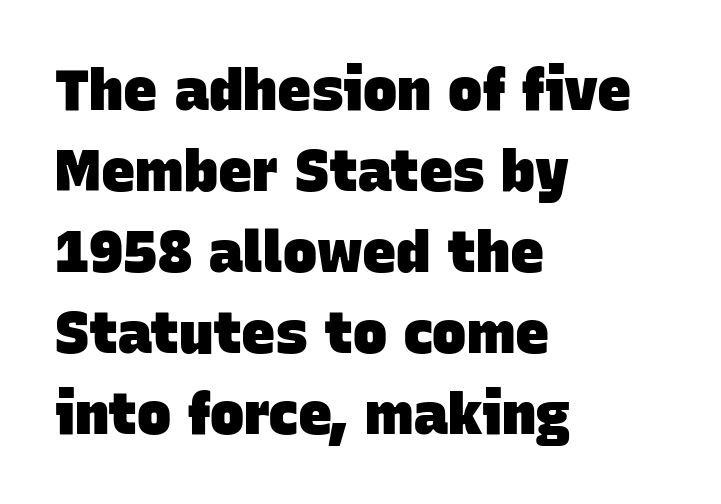
Q: Is the text bold? A: Yes.
Q: Is the typeface a serif or a sans-serif typeface? A: Sans-serif.
Q: Is the text underlined? A: No.
Q: How is the paragraph aligned? A: Left-aligned.
Q: Is the spacing between letters normal or unusually wide? A: Normal.
Q: Is the spacing between lines tight, normal or loose? A: Normal.
Q: Width (condensed, normal, or wide)? A: Normal.
Q: Stroke contrast? A: Low.
Q: x-height? A: Large.
Q: Monospaced? A: No.
